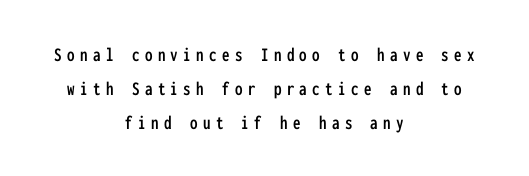
{"italic": "no", "underline": "no", "align": "center", "line_spacing": "normal", "line_spacing_ratio": 1.69, "letter_spacing": "wide", "letter_spacing_em": 0.27, "glyph_px": 20}
